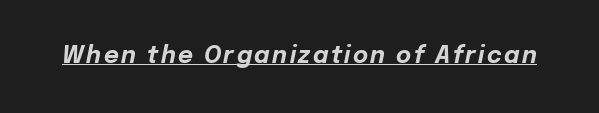
Q: Is the text bold? A: Yes.
Q: Is the text italic (slanted)? A: Yes, it leans right by about 12 degrees.
Q: Is the text underlined? A: Yes.
